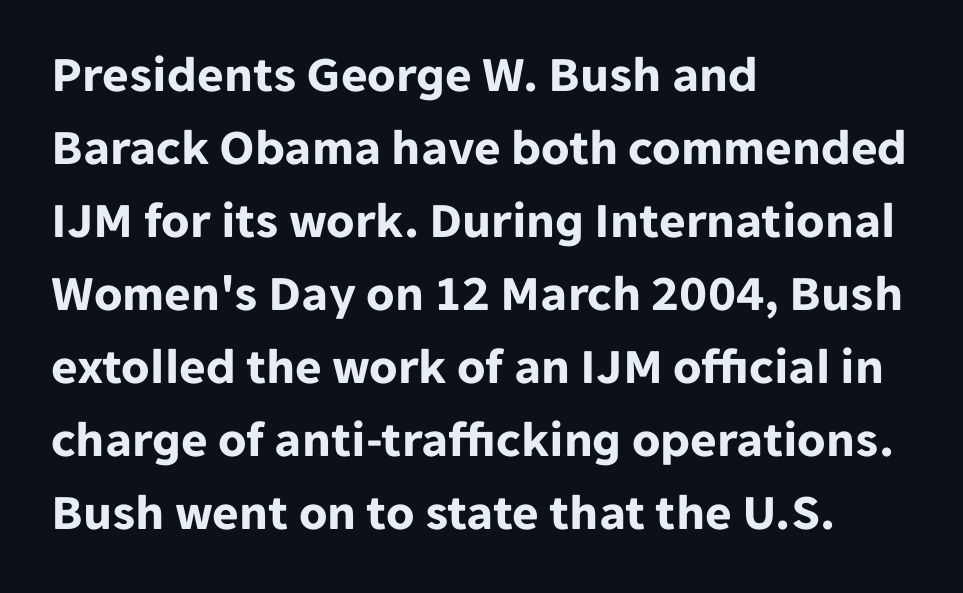
The rag falls on the right side of this text block. Posture: vertical. Honestly, the row spacing looks completely unremarkable. What kind of face is this? One without serifs — a sans. This sample uses plain, unmodified letter spacing.
